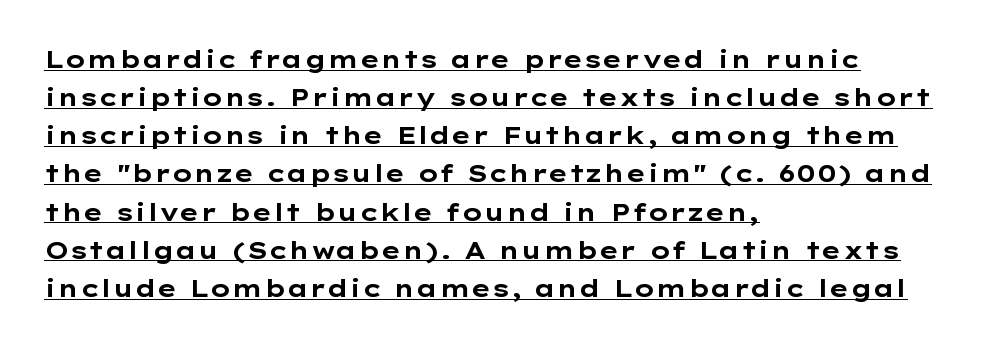
Q: Is the text bold? A: Yes.
Q: Is the text italic (slanted)? A: No, it is upright.
Q: Is the text underlined? A: Yes.
Q: How is the paragraph aligned? A: Left-aligned.
Q: Is the spacing between letters normal or unusually wide? A: Normal.
Q: Is the spacing between lines tight, normal or loose? A: Normal.
